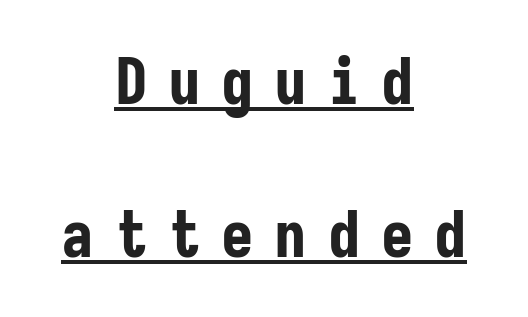
Every character sits straight up, as roman type does. A typesetter would call this monospace, since all characters share one set width. Thick stems and heavy bowls — unmistakably bold. The line texture is sparse and dotted thanks to wide tracking. The designer went with a sans here, leaving each stem footless. The passage shown is underscored from start to finish.
